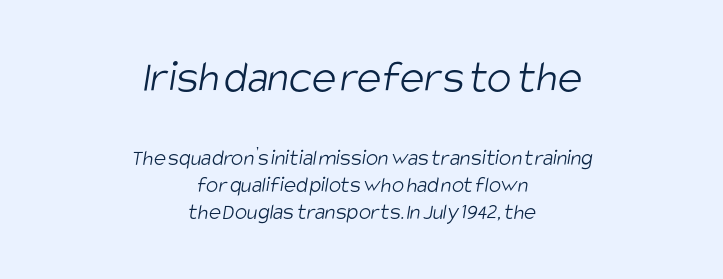
{"serif": "no", "bold": "no", "weight": "light", "width": "condensed", "stroke_contrast": "low", "x_height": "large", "monospaced": "no", "underline": "no", "align": "center", "line_spacing_ratio": 1.19, "letter_spacing": "normal", "letter_spacing_em": 0.0, "larger_block": "first", "size_ratio": 2.0, "glyph_px": 46}
